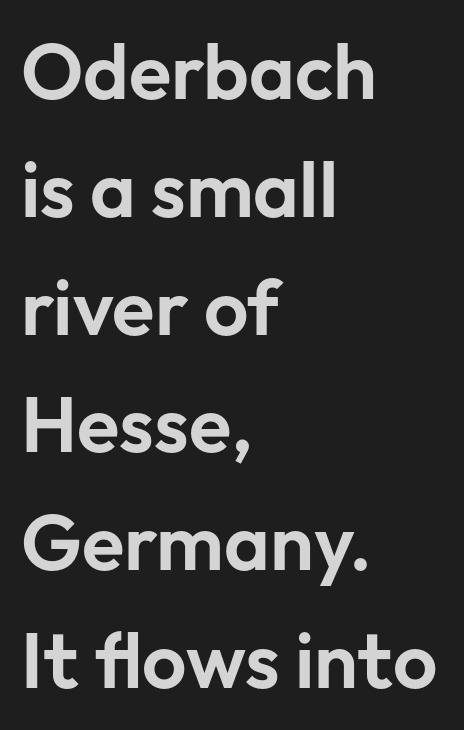
The image shows 78 px sans-serif type, upright; set left-aligned, normal line spacing (1.51x), normal letter spacing, not underlined; low stroke contrast and a medium x-height.
